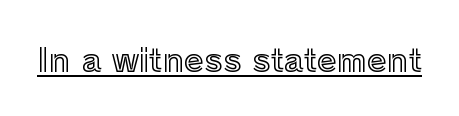
Q: Is the text italic (slanted)? A: No, it is upright.
Q: Is the text underlined? A: Yes.
Q: Is the spacing between letters normal or unusually wide? A: Normal.
Q: Width (condensed, normal, or wide)? A: Normal.
Q: x-height? A: Medium.
Q: Monospaced? A: No.
